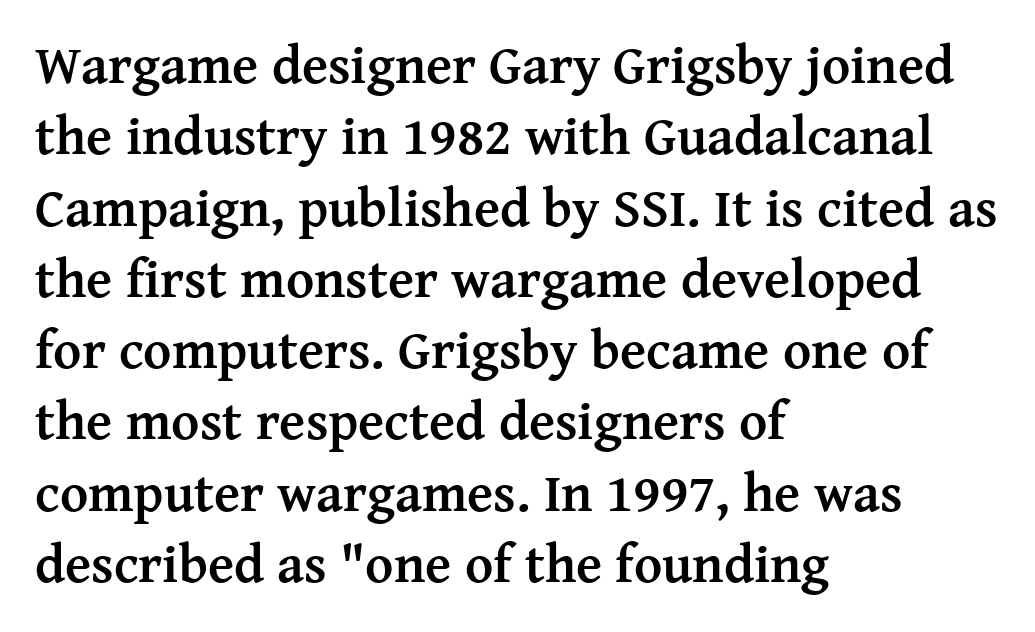
Q: Is the text bold? A: Yes.
Q: Is the text italic (slanted)? A: No, it is upright.
Q: Is the typeface a serif or a sans-serif typeface? A: Serif.
Q: Is the text underlined? A: No.
Q: How is the paragraph aligned? A: Left-aligned.
Q: Is the spacing between letters normal or unusually wide? A: Normal.
Q: Is the spacing between lines tight, normal or loose? A: Normal.
Q: Width (condensed, normal, or wide)? A: Normal.
Q: Stroke contrast? A: Medium.
Q: x-height? A: Medium.
Q: Monospaced? A: No.
